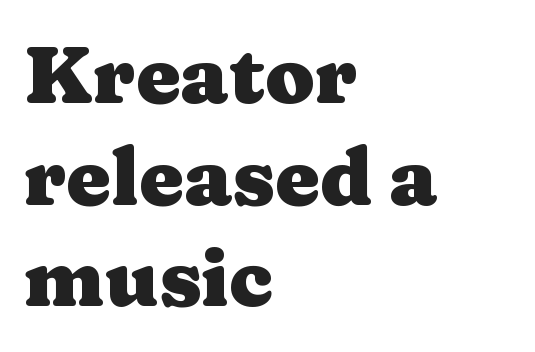
Q: Is the text bold? A: Yes.
Q: Is the text italic (slanted)? A: No, it is upright.
Q: Is the typeface a serif or a sans-serif typeface? A: Serif.
Q: Is the text underlined? A: No.
Q: How is the paragraph aligned? A: Left-aligned.
Q: Is the spacing between letters normal or unusually wide? A: Normal.
Q: Is the spacing between lines tight, normal or loose? A: Normal.
Q: Width (condensed, normal, or wide)? A: Wide.
Q: Stroke contrast? A: Medium.
Q: x-height? A: Medium.
Q: Monospaced? A: No.
